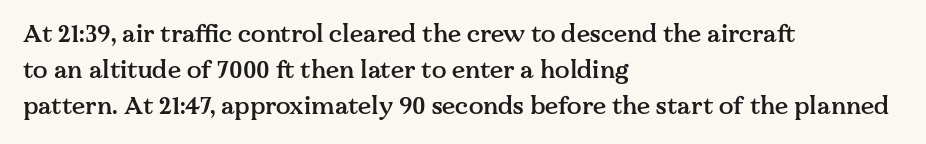
Quick note: not italic, upright. The baseline area is clear. Short and long lines alike share a common starting point at left. Students, observe: this is what conventionally led text looks like.
